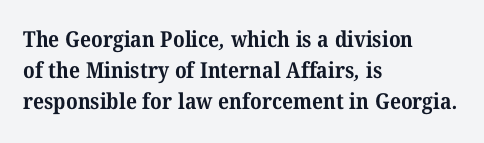
The image shows 22 px bold type; set left-aligned, normal line spacing (1.4x), normal letter spacing, not underlined.
